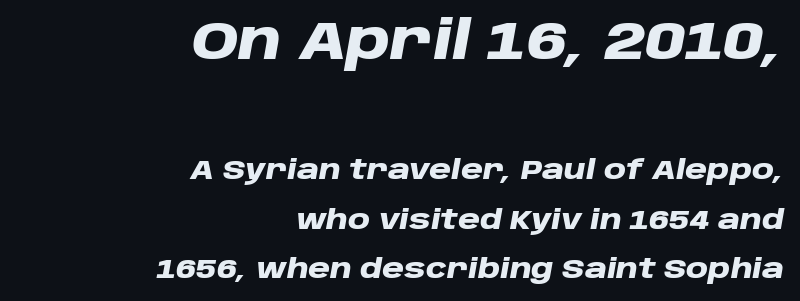
The image shows 54 px heavy, wide type, italic (leaning right); set right-aligned, line spacing 1.82x, normal letter spacing, not underlined; the first (top) block is 2.0x larger; low stroke contrast and a large x-height.
